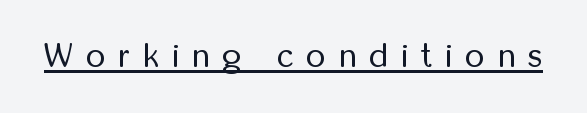
Q: Is the text bold? A: No.
Q: Is the text italic (slanted)? A: No, it is upright.
Q: Is the typeface a serif or a sans-serif typeface? A: Sans-serif.
Q: Is the text underlined? A: Yes.
Q: Is the spacing between letters normal or unusually wide? A: Unusually wide.
Q: Width (condensed, normal, or wide)? A: Condensed.
Q: Stroke contrast? A: Low.
Q: x-height? A: Medium.
Q: Monospaced? A: No.
